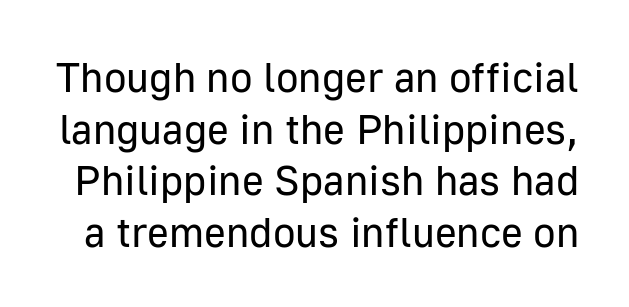
The image shows 42 px regular-weight sans-serif type, upright; set line spacing 1.23x, normal letter spacing, not underlined; low stroke contrast and a medium x-height.
